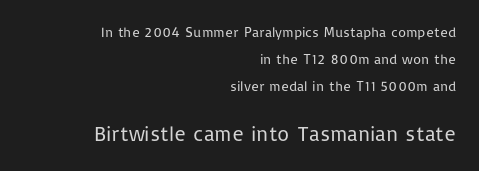
The image shows 21 px text type, upright; set right-aligned, loose line spacing (1.92x), normal letter spacing, not underlined; the second (bottom) block is 1.5x larger.
